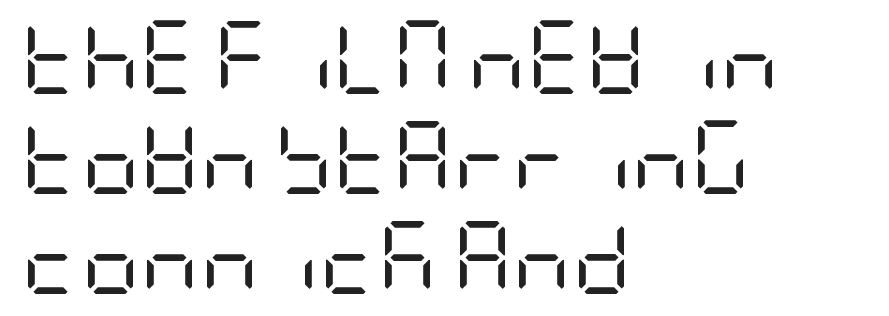
{"serif": "no", "italic": "no", "bold": "no", "weight": "regular", "width": "condensed", "stroke_contrast": "low", "x_height": "large", "underline": "no", "align": "left", "line_spacing": "normal", "line_spacing_ratio": 1.37, "letter_spacing": "normal", "letter_spacing_em": 0.0, "glyph_px": 73}
